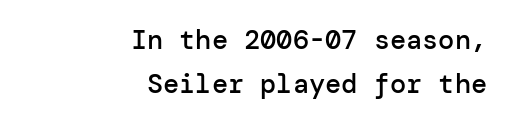
{"italic": "no", "bold": "semi", "underline": "no", "align": "right", "line_spacing": "normal", "line_spacing_ratio": 1.62, "letter_spacing": "normal", "letter_spacing_em": 0.0, "glyph_px": 27}
